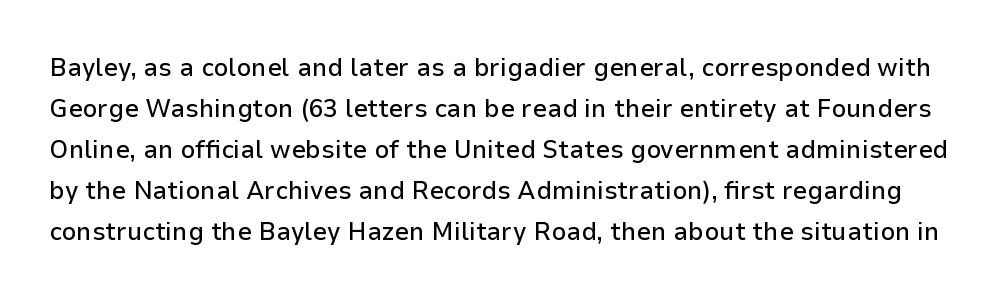
Interline gaps are of average width in this sample. Does extra space separate the letters? No, they use regular spacing. A clean baseline with only descenders dipping below it. Ordinary non-slanted type is in use.
